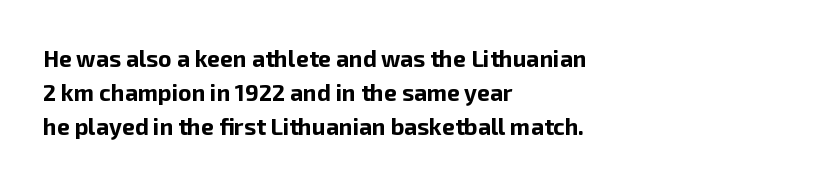
Q: Is the text bold? A: Yes.
Q: Is the text italic (slanted)? A: No, it is upright.
Q: Is the text underlined? A: No.
Q: How is the paragraph aligned? A: Left-aligned.
Q: Is the spacing between letters normal or unusually wide? A: Normal.
Q: Is the spacing between lines tight, normal or loose? A: Normal.
